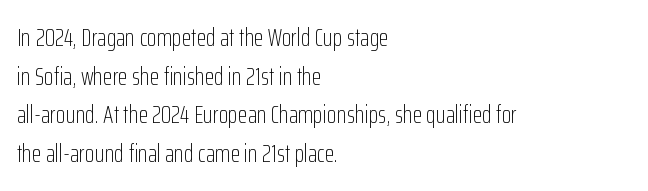
{"italic": "no", "bold": "no", "underline": "no", "align": "left", "line_spacing": "normal", "line_spacing_ratio": 1.55, "letter_spacing": "normal", "letter_spacing_em": 0.0, "glyph_px": 25}
